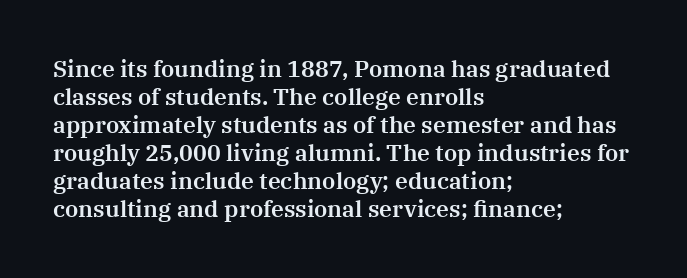
Look at the tracking — it's just the regular setting, nothing added. Caption: multi-line text, flush left, ragged right. Notice how the stems are strictly vertical — no italics here. A clean baseline with only descenders dipping below it.
